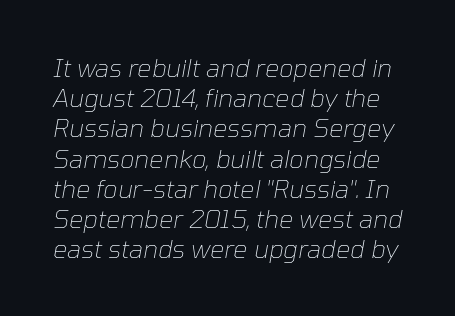
{"italic": "yes", "lean": "right", "slant_degrees": 10, "bold": "no", "underline": "no", "line_spacing_ratio": 1.21, "letter_spacing": "normal", "letter_spacing_em": 0.0, "glyph_px": 25}
